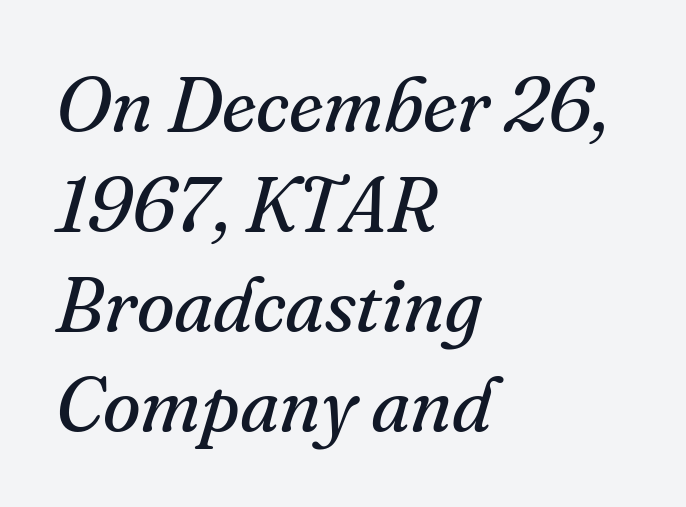
Q: Is the text bold? A: No.
Q: Is the text italic (slanted)? A: Yes, it leans right by about 16 degrees.
Q: Is the typeface a serif or a sans-serif typeface? A: Serif.
Q: Is the text underlined? A: No.
Q: How is the paragraph aligned? A: Left-aligned.
Q: Is the spacing between letters normal or unusually wide? A: Normal.
Q: Is the spacing between lines tight, normal or loose? A: Normal.
Q: Width (condensed, normal, or wide)? A: Normal.
Q: Stroke contrast? A: Medium.
Q: x-height? A: Small.
Q: Monospaced? A: No.
